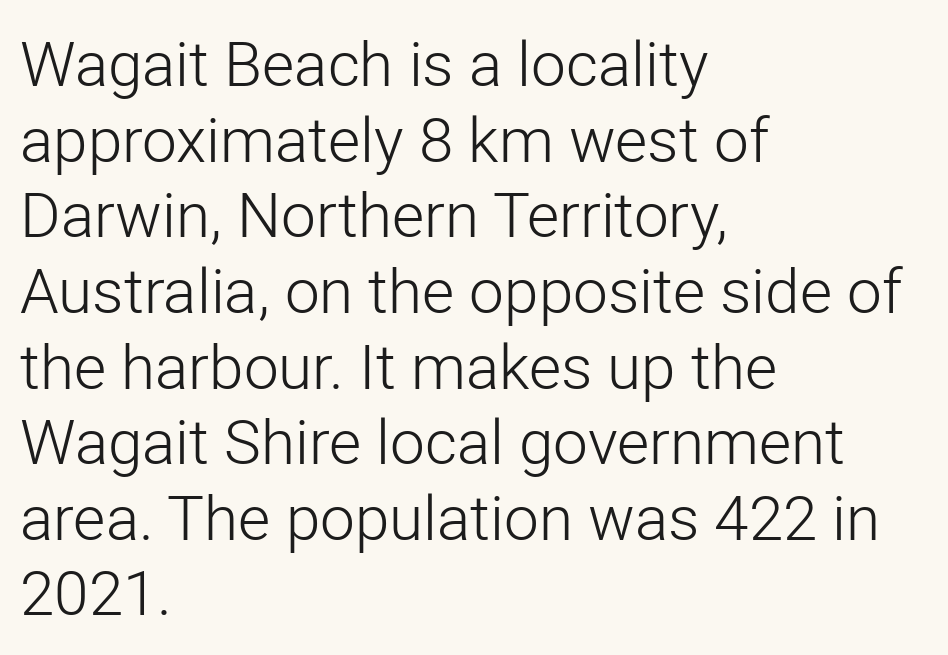
Q: Is the text bold? A: No.
Q: Is the text italic (slanted)? A: No, it is upright.
Q: Is the typeface a serif or a sans-serif typeface? A: Sans-serif.
Q: Is the text underlined? A: No.
Q: How is the paragraph aligned? A: Left-aligned.
Q: Is the spacing between letters normal or unusually wide? A: Normal.
Q: Width (condensed, normal, or wide)? A: Normal.
Q: Stroke contrast? A: Low.
Q: x-height? A: Medium.
Q: Monospaced? A: No.
